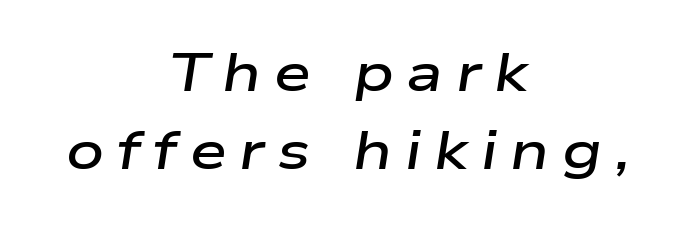
The compositor balanced each line on the midline. Words appear elongated and porous because spacing is wide. Its strokes are somewhat broadened, the hallmark of semibold type. Each letter keeps its own natural width here, so spacing adapts to shape.
